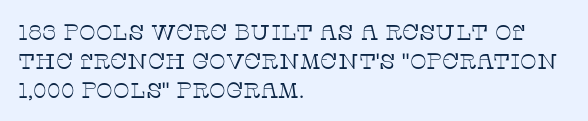
The image shows 22 px text type, upright; set left-aligned, normal line spacing (1.31x), normal letter spacing, not underlined.
